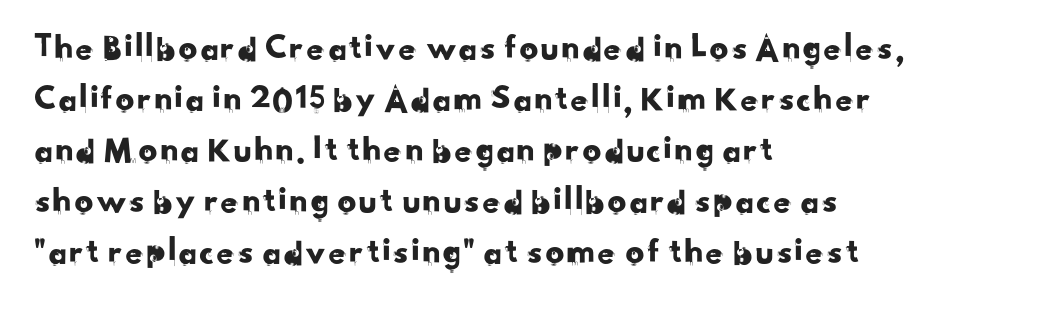
{"serif": "no", "width": "normal", "stroke_contrast": "low", "x_height": "small", "monospaced": "no", "underline": "no", "align": "left", "line_spacing": "normal", "line_spacing_ratio": 1.38, "letter_spacing": "normal", "letter_spacing_em": 0.0, "glyph_px": 37}
